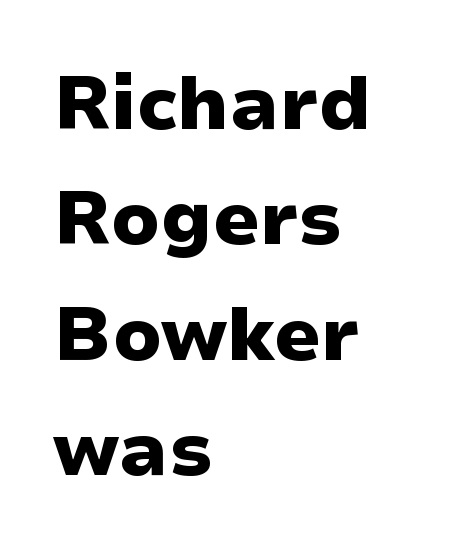
Q: Is the text bold? A: Yes.
Q: Is the text italic (slanted)? A: No, it is upright.
Q: Is the typeface a serif or a sans-serif typeface? A: Sans-serif.
Q: Is the text underlined? A: No.
Q: How is the paragraph aligned? A: Left-aligned.
Q: Is the spacing between letters normal or unusually wide? A: Normal.
Q: Is the spacing between lines tight, normal or loose? A: Normal.
Q: Width (condensed, normal, or wide)? A: Wide.
Q: Stroke contrast? A: Low.
Q: x-height? A: Medium.
Q: Monospaced? A: No.
